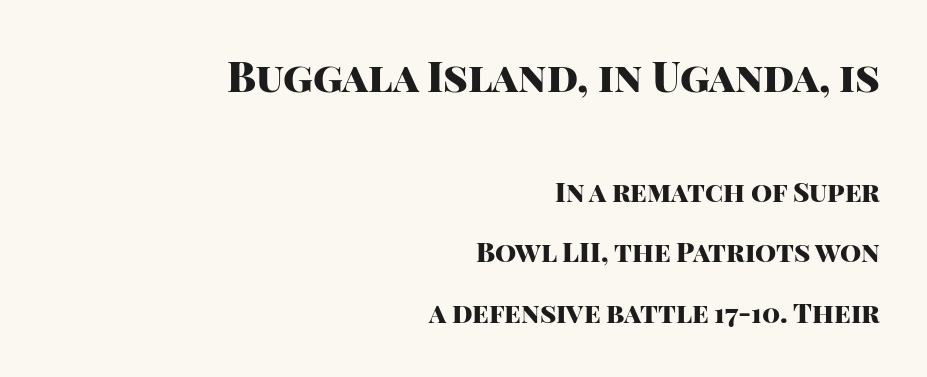
The image shows 41 px heavy sans-serif type, upright; set right-aligned, loose line spacing (2.24x), normal letter spacing, not underlined; the first (top) block is 1.52x larger; high stroke contrast and a large x-height.
